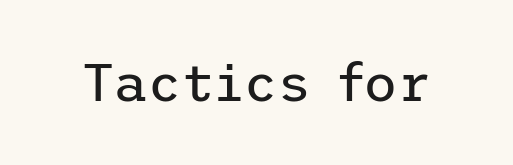
Is the stroke heavy? The answer is a plain regular-or-lighter. Words float on clear page, feet unadorned. Ordinary non-slanted type is in use. What kind of face is this? One without serifs — a sans. Nothing unusual about the tracking: characters are spaced as the font intends.
